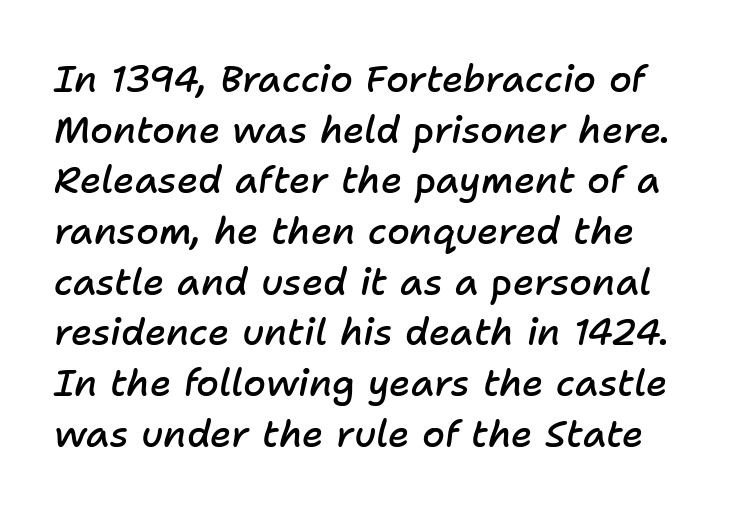
{"italic": "yes", "lean": "right", "slant_degrees": 11, "bold": "semi", "weight": "semibold", "width": "normal", "stroke_contrast": "low", "x_height": "medium", "monospaced": "no", "underline": "no", "line_spacing": "normal", "line_spacing_ratio": 1.37, "letter_spacing": "normal", "letter_spacing_em": 0.0, "glyph_px": 37}
